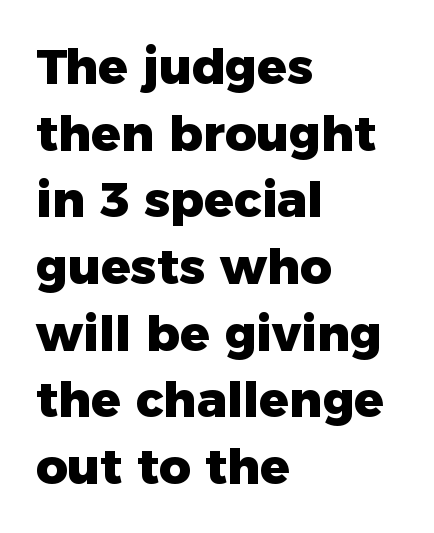
Underline: absent. A sans-serif font was chosen for this passage. Note the varied advance widths — an 'i' is clearly narrower than an 'm'. Heft: maximum for text — a bold. Default kerning and tracking; the words read as compact shapes.
